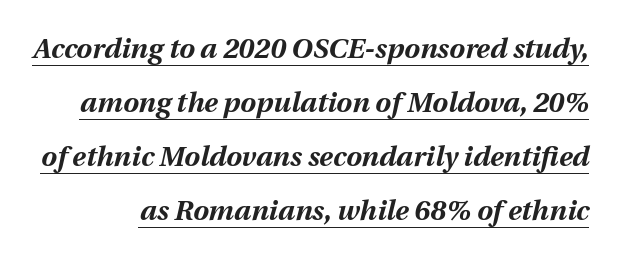
Q: Is the text bold? A: Yes.
Q: Is the text italic (slanted)? A: Yes, it leans right by about 12 degrees.
Q: Is the text underlined? A: Yes.
Q: Is the spacing between letters normal or unusually wide? A: Normal.
Q: Is the spacing between lines tight, normal or loose? A: Loose.
Q: Width (condensed, normal, or wide)? A: Normal.
Q: Stroke contrast? A: Medium.
Q: x-height? A: Medium.
Q: Monospaced? A: No.
